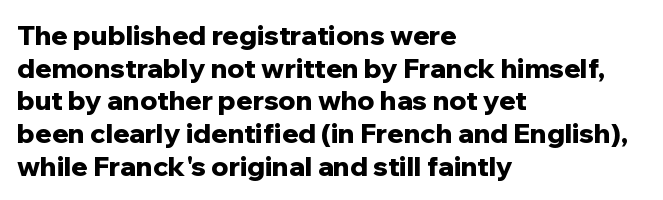
The glyphs are unaccompanied by any horizontal stroke below them. The passage shown is emphatically bold. The lettering holds an erect, upright posture throughout. Here the glyphs are tracked normally, forming tight word shapes.
